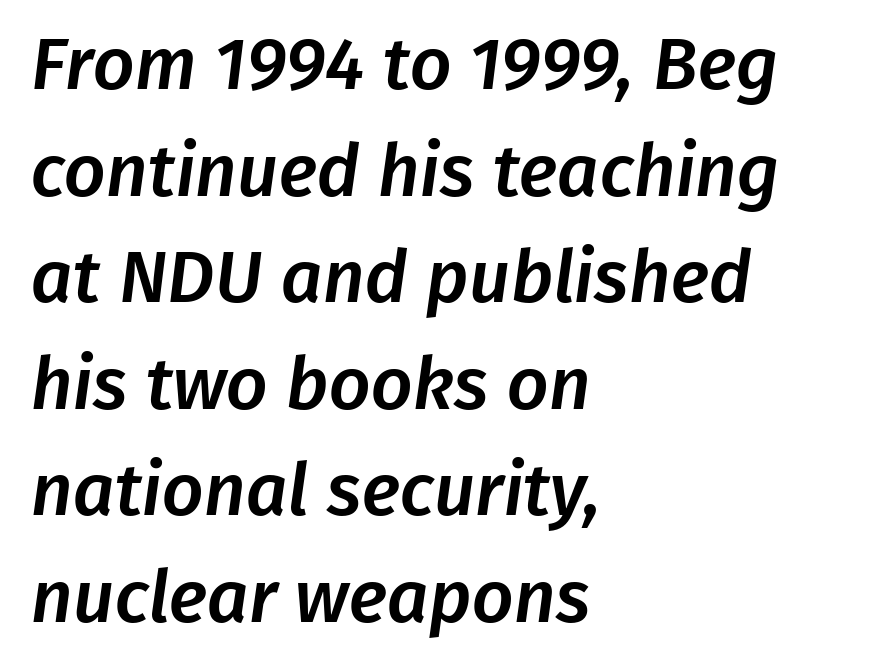
{"serif": "no", "width": "normal", "stroke_contrast": "low", "x_height": "medium", "monospaced": "no", "underline": "no", "align": "left", "line_spacing": "normal", "line_spacing_ratio": 1.46, "letter_spacing": "normal", "letter_spacing_em": 0.0, "glyph_px": 73}
